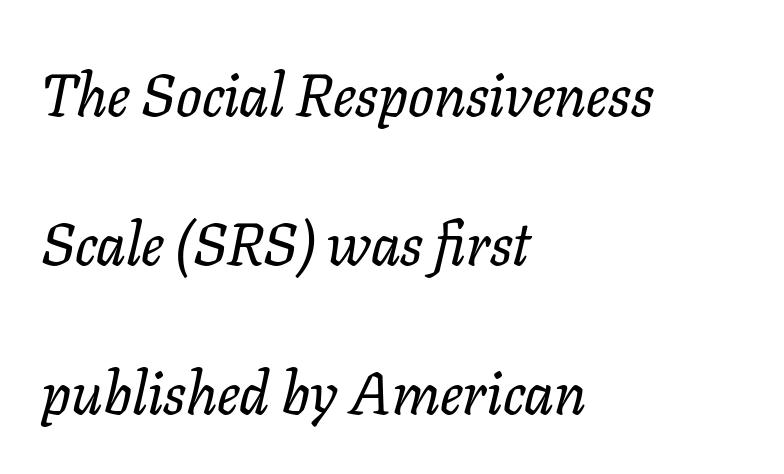
Beneath every word, the page is bare. Varying glyph widths throughout — classic text-font behaviour. Vertical spacing — loose. Typeset ragged right — the left edge is the straight one.
